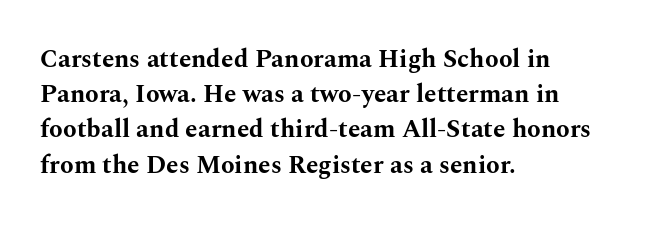
Here the glyphs are tracked normally, forming tight word shapes. Posture: upright roman. Plain, unruled lines of type. Leading matches the norm, producing a regular column.
